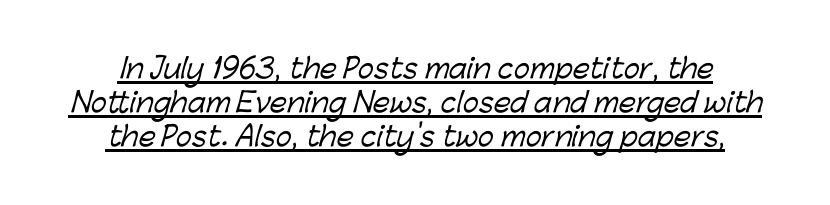
The image shows 27 px text type; set centered, normal line spacing (1.26x), normal letter spacing, underlined.
